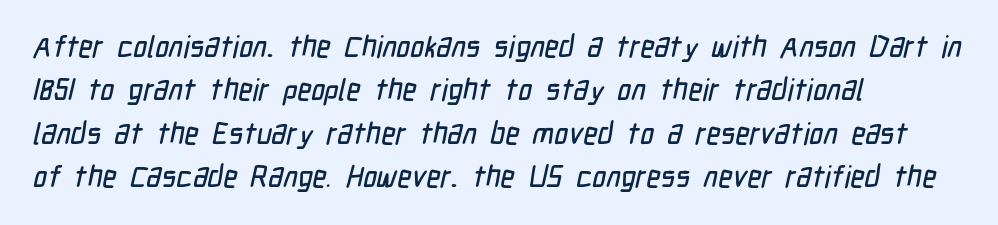
{"serif": "no", "width": "condensed", "stroke_contrast": "low", "x_height": "medium", "monospaced": "no", "underline": "no", "align": "left", "line_spacing": "normal", "line_spacing_ratio": 1.45, "letter_spacing": "normal", "letter_spacing_em": 0.0, "glyph_px": 30}
